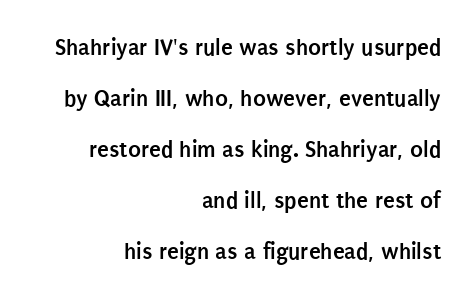
Its strokes are broad and dark, the hallmark of bold type. The letters stand straight up with perfectly vertical stems. Right-aligned paragraph, ragged on the left. Nothing unusual about the tracking: characters are spaced as the font intends.
